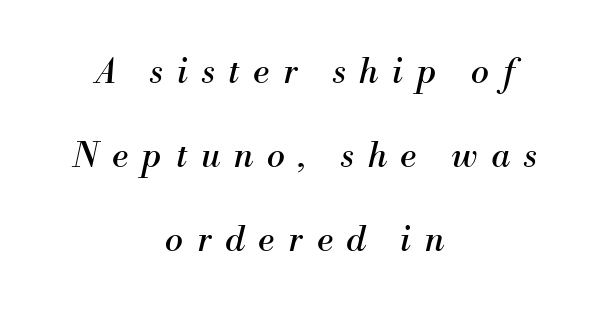
{"serif": "yes", "italic": "yes", "lean": "right", "slant_degrees": 13, "bold": "no", "weight": "regular", "width": "normal", "stroke_contrast": "medium", "x_height": "small", "monospaced": "no", "underline": "no", "align": "center", "line_spacing": "loose", "line_spacing_ratio": 2.47, "letter_spacing": "wide", "letter_spacing_em": 0.41, "glyph_px": 34}
